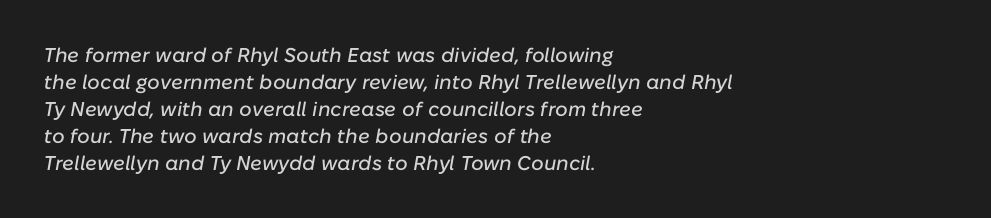
Q: Is the text italic (slanted)? A: Yes, it leans right by about 10 degrees.
Q: Is the text underlined? A: No.
Q: How is the paragraph aligned? A: Left-aligned.
Q: Is the spacing between letters normal or unusually wide? A: Normal.
Q: Is the spacing between lines tight, normal or loose? A: Normal.
